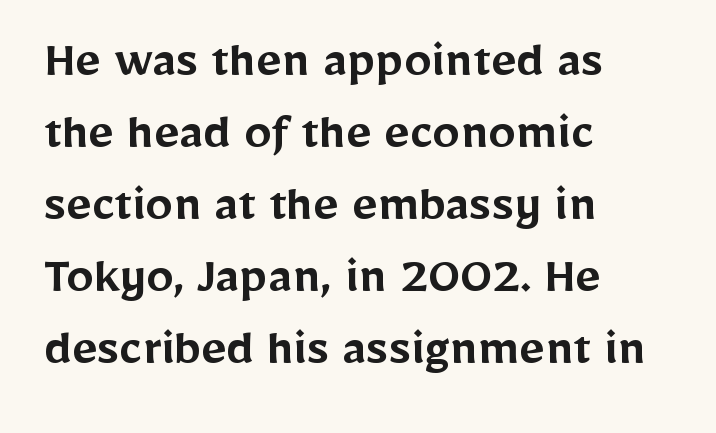
Baseline-to-baseline distance is the conventional proportion of letter height. Default kerning and tracking; the words read as compact shapes. Leftover space on each line is placed entirely after the last word. Its strokes are somewhat broadened, the hallmark of semibold type. Think of a printed novel: that variable character pitch is what you see here. Stroke terminals: plain, sans-serif.
